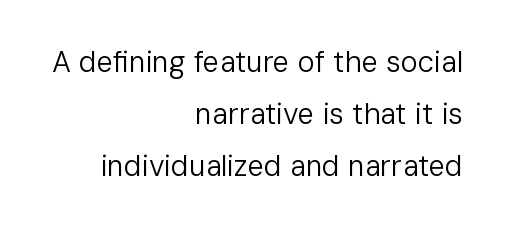
Do the characters align in a grid? No, the font is proportional. Stroke terminals: plain, sans-serif. The horizontal fit of the characters is conventional and even. The string is rendered with underlining switched off. Stroke thickness stays within the range of a standard reading face or lighter.
